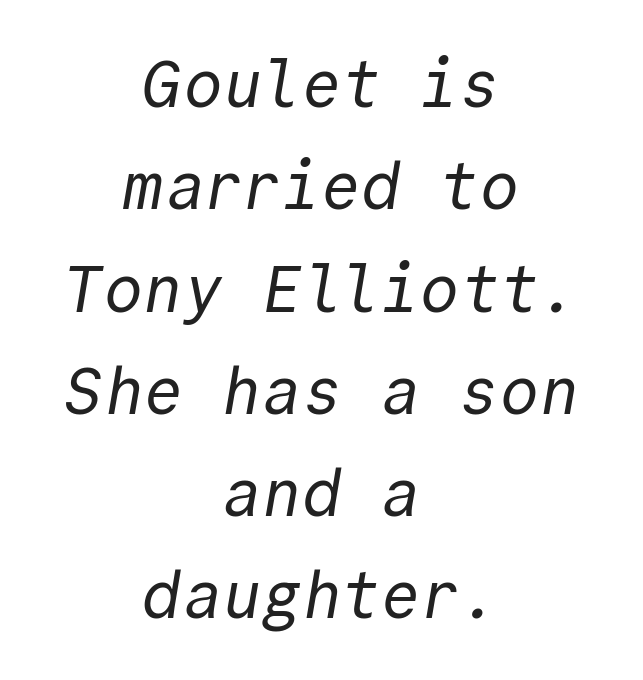
Q: Is the text bold? A: No.
Q: Is the typeface a serif or a sans-serif typeface? A: Sans-serif.
Q: Is the text underlined? A: No.
Q: How is the paragraph aligned? A: Centered.
Q: Is the spacing between letters normal or unusually wide? A: Normal.
Q: Is the spacing between lines tight, normal or loose? A: Normal.
Q: Width (condensed, normal, or wide)? A: Normal.
Q: x-height? A: Medium.
Q: Monospaced? A: Yes.
